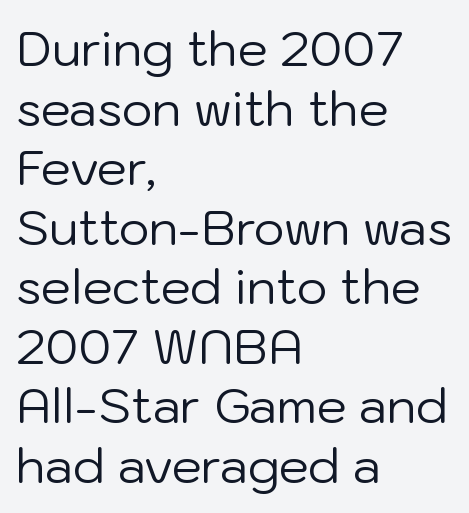
Does extra space separate the letters? No, they use regular spacing. Serif or sans? Sans — the stroke terminals are bare. The rendering uses natural spacing where letterforms have individual widths. The string is rendered with underlining switched off. Stems and bowls with no extra thickness — not bold.
